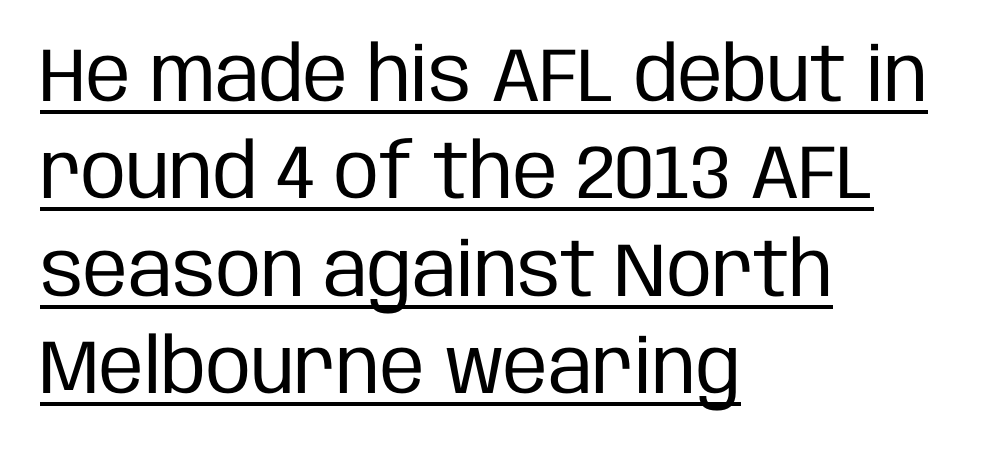
The passage shown is not bold in any degree. Compared with typical body copy, the letter spacing here is the same. In terms of posture, this sample is upright. The letters advance in unequal steps, a hallmark of proportional type.
